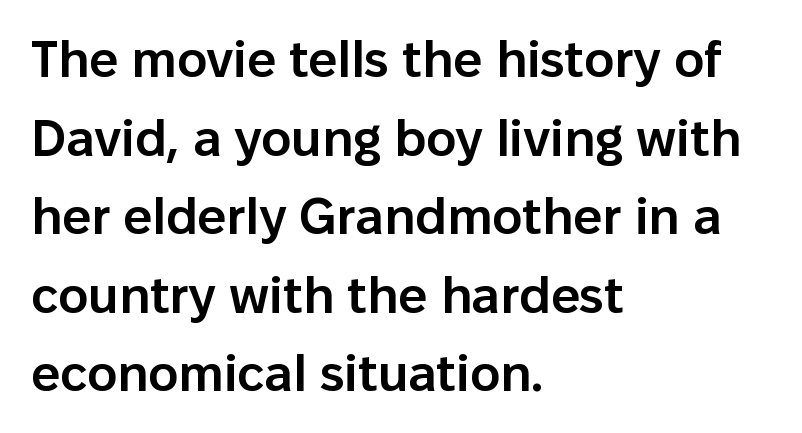
Q: Is the text bold? A: Semi-bold.
Q: Is the text italic (slanted)? A: No, it is upright.
Q: Is the typeface a serif or a sans-serif typeface? A: Sans-serif.
Q: Is the text underlined? A: No.
Q: How is the paragraph aligned? A: Left-aligned.
Q: Is the spacing between letters normal or unusually wide? A: Normal.
Q: Is the spacing between lines tight, normal or loose? A: Normal.
Q: Width (condensed, normal, or wide)? A: Normal.
Q: Stroke contrast? A: Low.
Q: x-height? A: Medium.
Q: Monospaced? A: No.
